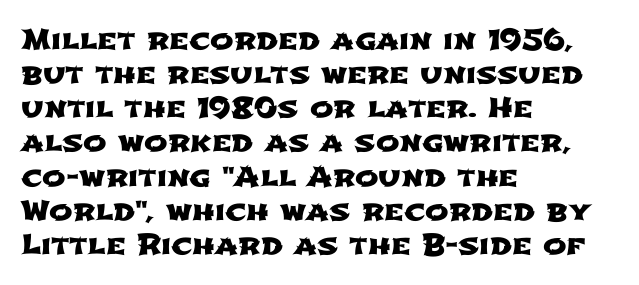
The lines in this sample share a left origin and differ only in where they stop. No word sits above an underline. Glyph-to-glyph distance matches everyday printed text. The letters carry no serifs — their stems end cleanly without finishing strokes. The passage shown is typed in a proportional face where columns would drift.
